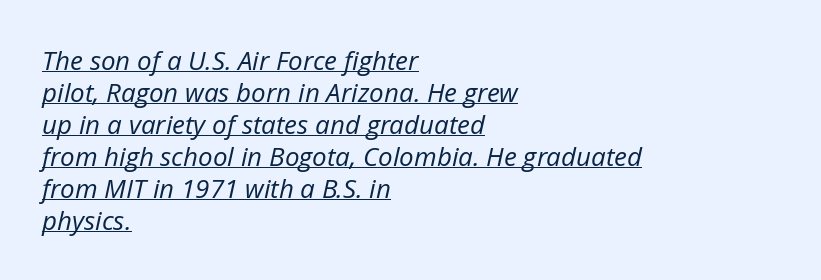
{"italic": "yes", "lean": "right", "slant_degrees": 12, "bold": "no", "underline": "yes", "align": "left", "line_spacing_ratio": 1.23, "letter_spacing": "normal", "letter_spacing_em": 0.0, "glyph_px": 26}
